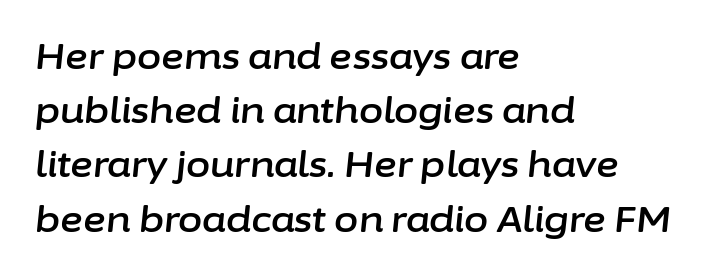
Q: Is the text italic (slanted)? A: Yes, it leans right by about 6 degrees.
Q: Is the text underlined? A: No.
Q: How is the paragraph aligned? A: Left-aligned.
Q: Is the spacing between letters normal or unusually wide? A: Normal.
Q: Is the spacing between lines tight, normal or loose? A: Normal.
Q: Width (condensed, normal, or wide)? A: Normal.
Q: Stroke contrast? A: Low.
Q: x-height? A: Medium.
Q: Monospaced? A: No.
